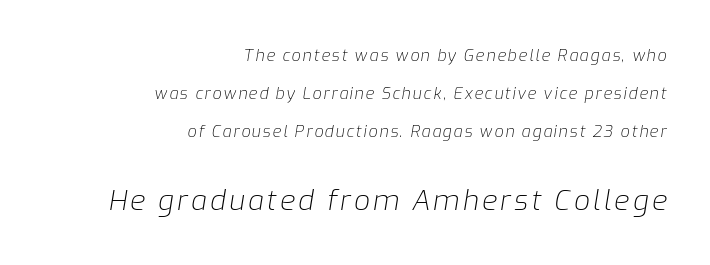
The image shows 28 px light type, italic (leaning right); set right-aligned, loose line spacing (2.39x), not underlined; the second (bottom) block is 1.75x larger; low stroke contrast and a medium x-height.
